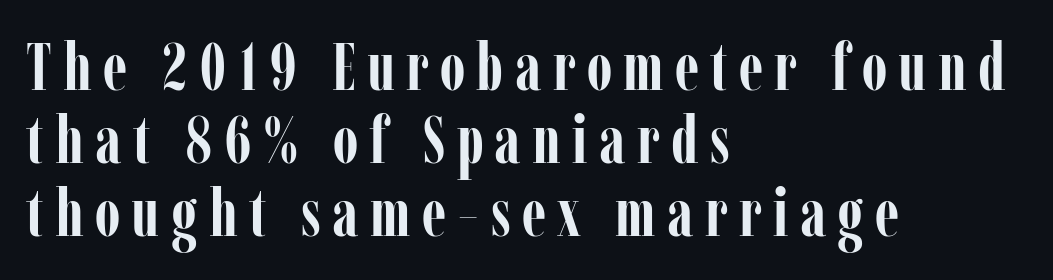
The lines in this sample share a left origin and differ only in where they stop. Very little white space separates one row of letters from the next. The rendering uses natural spacing where letterforms have individual widths. Heft: maximum for text — a bold. Does the lettering tilt? It doesn't — this is upright. Observe the serifs anchoring each vertical stroke in this sample.
